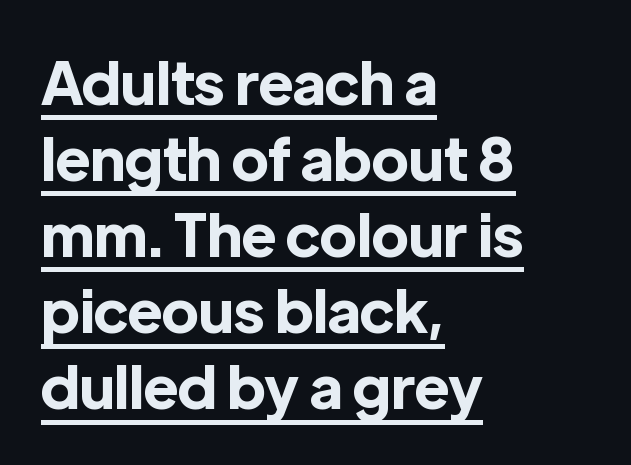
The image shows 59 px bold sans-serif type, upright; set left-aligned, normal line spacing (1.29x), normal letter spacing, underlined; a medium x-height.
